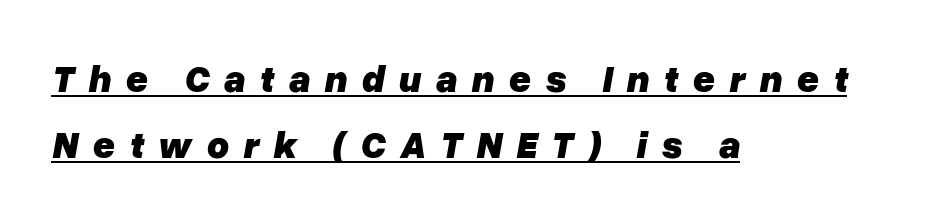
Q: Is the text bold? A: Yes.
Q: Is the text italic (slanted)? A: Yes, it leans right by about 10 degrees.
Q: Is the text underlined? A: Yes.
Q: How is the paragraph aligned? A: Left-aligned.
Q: Is the spacing between letters normal or unusually wide? A: Unusually wide.
Q: Width (condensed, normal, or wide)? A: Normal.
Q: Stroke contrast? A: Low.
Q: x-height? A: Medium.
Q: Monospaced? A: No.
